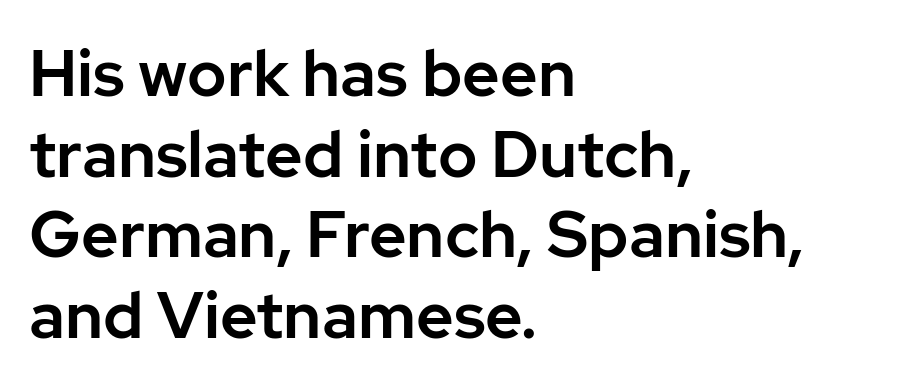
Stroke terminals: plain, sans-serif. Upright lettering throughout. The area under the type is left untouched. Do the characters align in a grid? No, the font is proportional. The ragged edge is on the right, which tells us the setting is flush left.
